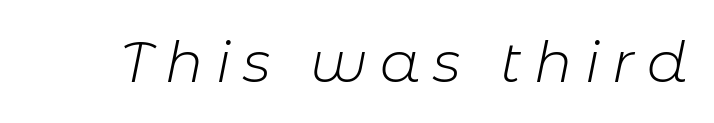
{"italic": "yes", "lean": "right", "slant_degrees": 11, "bold": "no", "weight": "light", "width": "normal", "stroke_contrast": "low", "x_height": "medium", "monospaced": "no", "underline": "no", "letter_spacing": "wide", "letter_spacing_em": 0.22, "glyph_px": 57}
